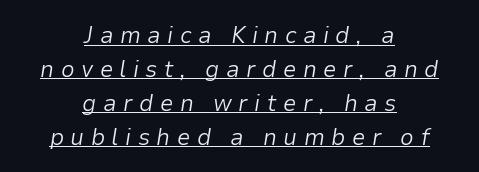
The image shows 24 px text type, italic (leaning right); set centered, normal line spacing (1.41x), unusually wide letter spacing (+0.27 em), underlined.
